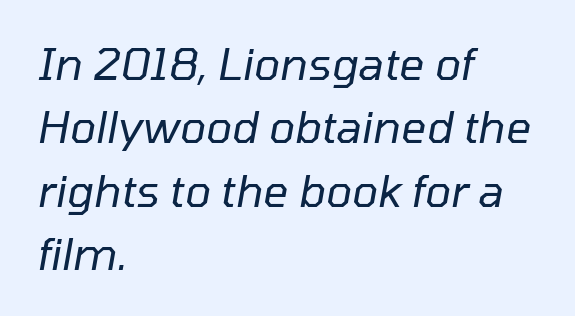
Q: Is the text bold? A: No.
Q: Is the text italic (slanted)? A: Yes, it leans right by about 10 degrees.
Q: Is the text underlined? A: No.
Q: How is the paragraph aligned? A: Left-aligned.
Q: Is the spacing between letters normal or unusually wide? A: Normal.
Q: Is the spacing between lines tight, normal or loose? A: Normal.
Q: Width (condensed, normal, or wide)? A: Normal.
Q: Stroke contrast? A: Low.
Q: x-height? A: Medium.
Q: Monospaced? A: No.
